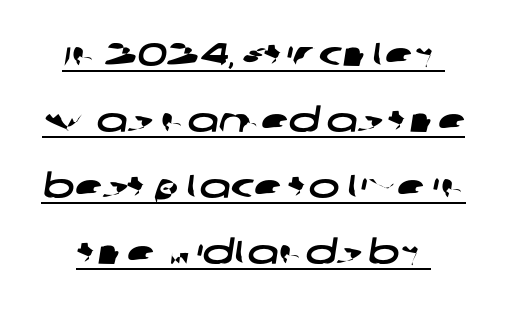
The type family on display is of the sans-serif kind. These lines are rendered in a variable-pitch font. The passage shown has conventional tracking throughout. Honestly, the underline is the first thing you notice here. The leading is generous, giving the passage an open texture.
